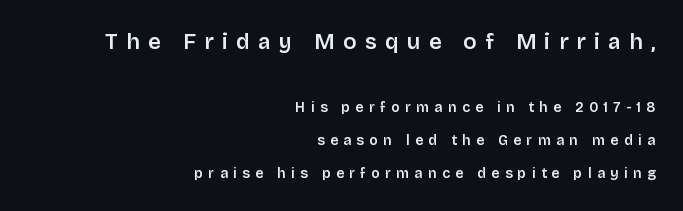
Q: Is the text bold? A: Semi-bold.
Q: Is the text italic (slanted)? A: No, it is upright.
Q: Is the text underlined? A: No.
Q: How is the paragraph aligned? A: Right-aligned.
Q: Is the spacing between letters normal or unusually wide? A: Unusually wide.
Q: Is the spacing between lines tight, normal or loose? A: Loose.
Q: Which block of text is set in a larger size, the first (top) or the second (bottom)? A: The first (top) one.
